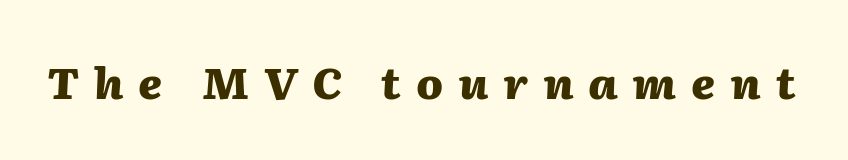
In terms of posture, this sample is oblique. The face used here is proportionally spaced, like ordinary book or web type. Pretty heavy lettering here — definitely bold. Glance below the letters and you will spot only blank space. In terms of letterspacing, this is a distinctly airy, spread setting.
